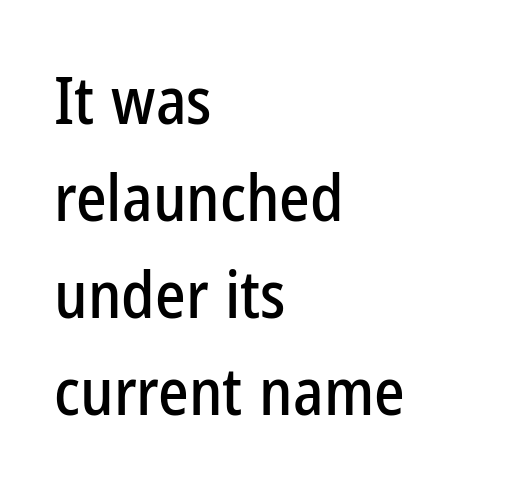
{"serif": "no", "italic": "no", "width": "condensed", "stroke_contrast": "low", "x_height": "medium", "monospaced": "no", "underline": "no", "align": "left", "line_spacing": "normal", "line_spacing_ratio": 1.49, "letter_spacing": "normal", "letter_spacing_em": 0.0, "glyph_px": 65}
